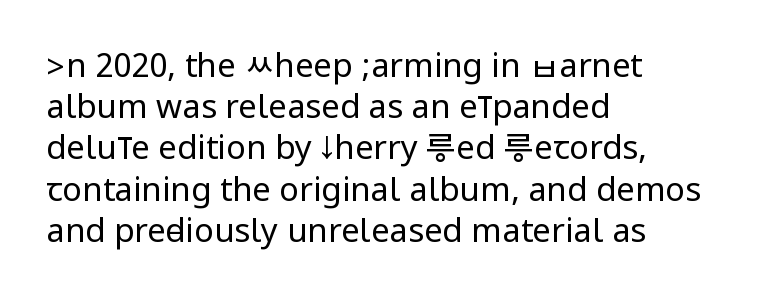
Q: Is the text bold? A: No.
Q: Is the text italic (slanted)? A: No, it is upright.
Q: Is the typeface a serif or a sans-serif typeface? A: Sans-serif.
Q: Is the text underlined? A: No.
Q: How is the paragraph aligned? A: Left-aligned.
Q: Is the spacing between letters normal or unusually wide? A: Normal.
Q: Is the spacing between lines tight, normal or loose? A: Normal.
Q: Width (condensed, normal, or wide)? A: Condensed.
Q: Stroke contrast? A: Low.
